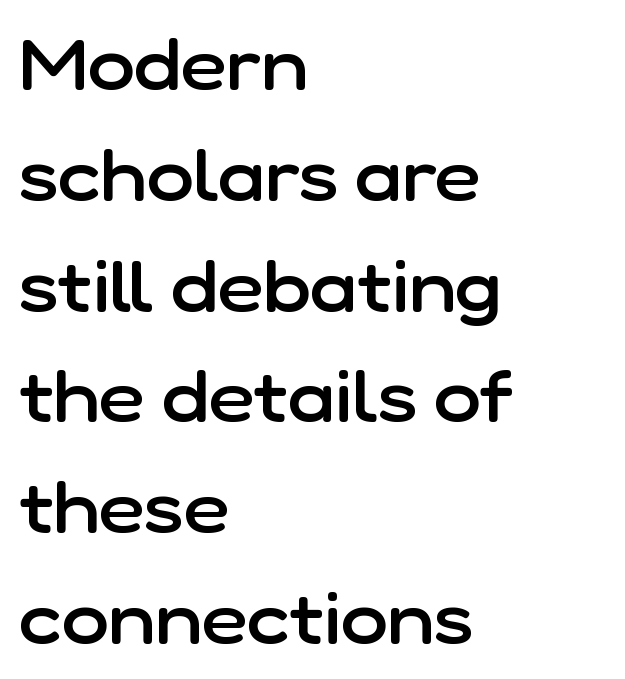
Q: Is the text bold? A: Semi-bold.
Q: Is the text italic (slanted)? A: No, it is upright.
Q: Is the typeface a serif or a sans-serif typeface? A: Sans-serif.
Q: Is the text underlined? A: No.
Q: How is the paragraph aligned? A: Left-aligned.
Q: Is the spacing between letters normal or unusually wide? A: Normal.
Q: Is the spacing between lines tight, normal or loose? A: Normal.
Q: Width (condensed, normal, or wide)? A: Normal.
Q: Stroke contrast? A: Low.
Q: x-height? A: Medium.
Q: Monospaced? A: No.
